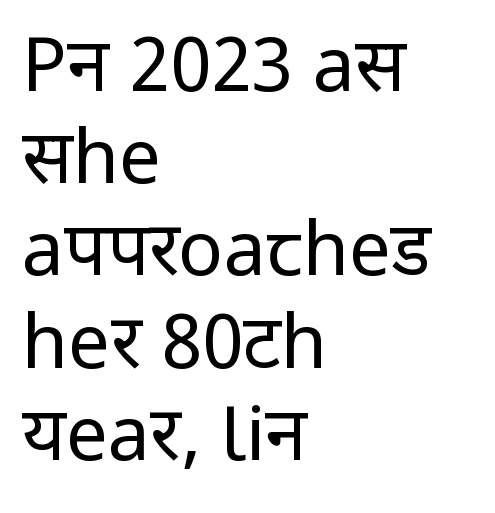
The image shows 75 px regular-weight, condensed sans-serif type, upright; set left-aligned, line spacing 1.23x, normal letter spacing, not underlined; low stroke contrast and a large x-height.
